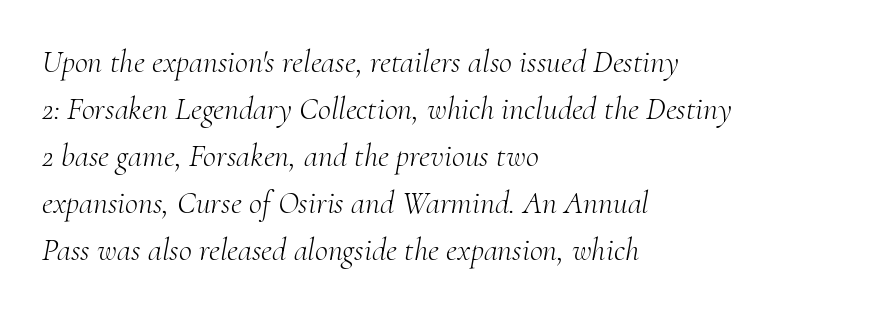
{"serif": "yes", "italic": "yes", "lean": "right", "slant_degrees": 10, "bold": "no", "weight": "light", "width": "normal", "stroke_contrast": "medium", "x_height": "small", "monospaced": "no", "underline": "no", "align": "left", "line_spacing": "normal", "line_spacing_ratio": 1.47, "letter_spacing": "normal", "letter_spacing_em": 0.0, "glyph_px": 32}
